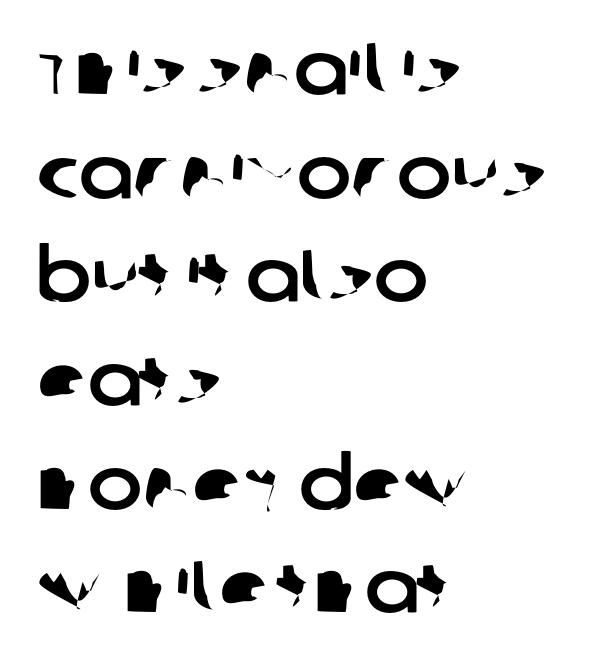
The image shows 73 px sans-serif type; set left-aligned, normal line spacing (1.42x), normal letter spacing, not underlined; low stroke contrast and a large x-height.
